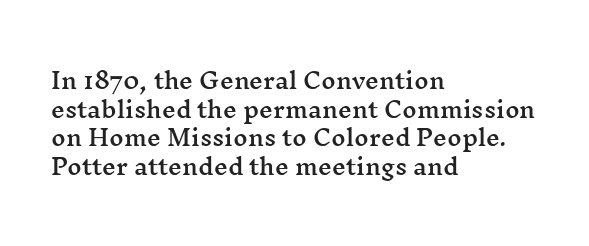
{"italic": "no", "underline": "no", "align": "left", "line_spacing": "normal", "line_spacing_ratio": 1.3, "letter_spacing": "normal", "letter_spacing_em": 0.0, "glyph_px": 22}
